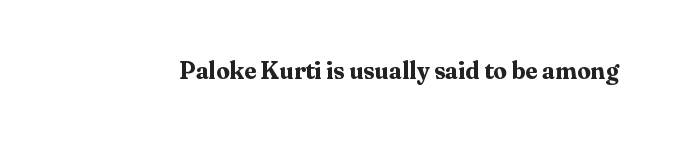
The image shows 24 px bold type, upright; set normal letter spacing, not underlined.
